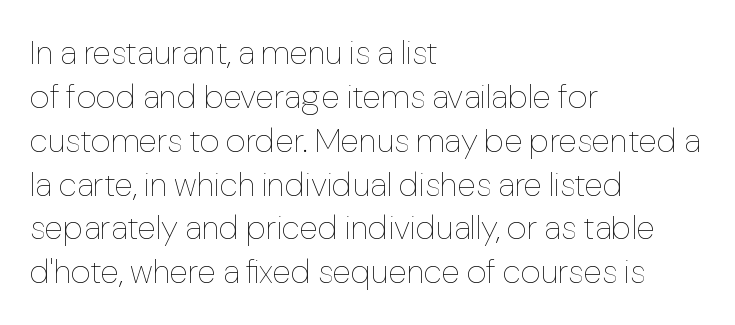
Q: Is the text bold? A: No.
Q: Is the text italic (slanted)? A: No, it is upright.
Q: Is the text underlined? A: No.
Q: How is the paragraph aligned? A: Left-aligned.
Q: Is the spacing between letters normal or unusually wide? A: Normal.
Q: Is the spacing between lines tight, normal or loose? A: Normal.
Q: Width (condensed, normal, or wide)? A: Normal.
Q: Stroke contrast? A: Low.
Q: x-height? A: Medium.
Q: Monospaced? A: No.
